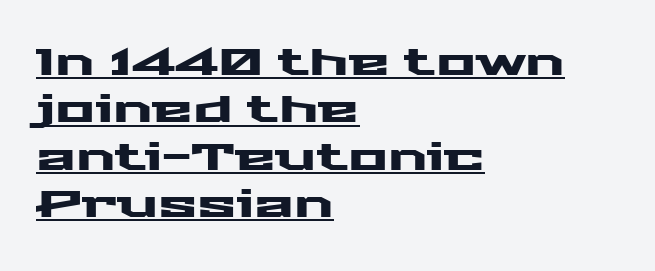
Here the designer chose a conventional face with non-uniform glyph widths. Type style note: lacks serifs. A baseline rule has been typeset under these characters. The paragraph has a hard left edge and a soft right edge. Italic? Not at all — the glyphs are vertical.
